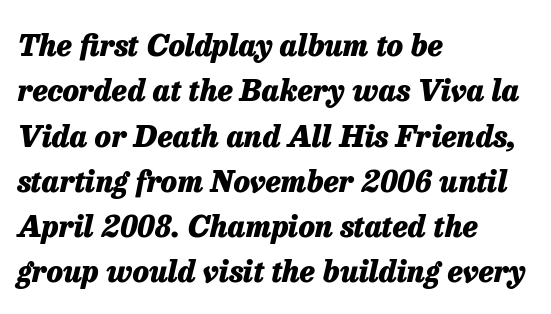
Stroke thickness is high; the sample reads as a true bold. A bare baseline throughout the passage. Here the designer chose a conventional face with non-uniform glyph widths. Interline gaps are of average width in this sample.
